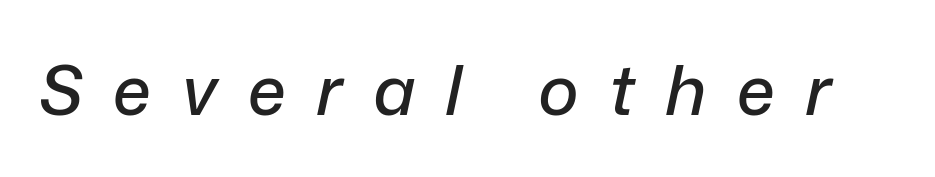
{"italic": "yes", "lean": "right", "slant_degrees": 12, "width": "normal", "stroke_contrast": "low", "x_height": "medium", "monospaced": "no", "underline": "no", "letter_spacing": "wide", "letter_spacing_em": 0.44, "glyph_px": 69}
